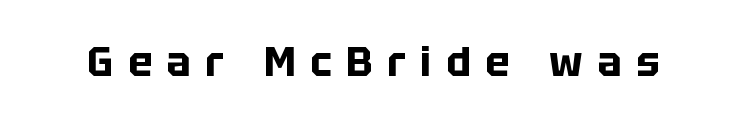
{"serif": "no", "italic": "no", "bold": "yes", "weight": "bold", "width": "normal", "stroke_contrast": "low", "x_height": "large", "monospaced": "no", "underline": "no", "letter_spacing": "wide", "letter_spacing_em": 0.37, "glyph_px": 40}
